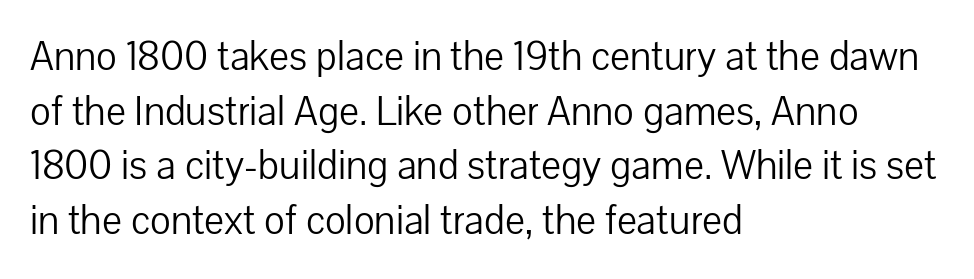
The image shows 42 px light sans-serif type, upright; set left-aligned, normal line spacing (1.3x), normal letter spacing, not underlined; low stroke contrast and a medium x-height.
